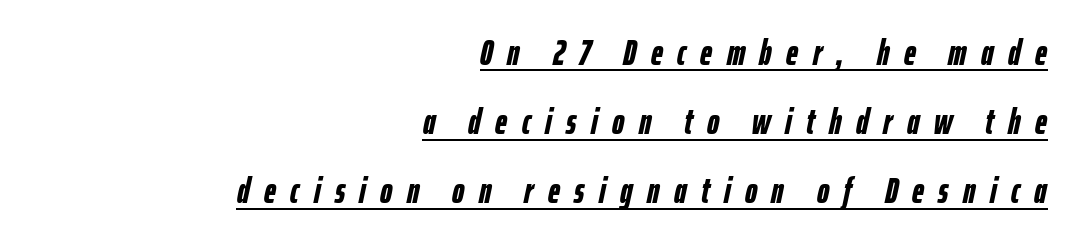
Loose tracking; the words dissolve into strings of separated letters. Line endings align vertically; line beginnings do not. Spacing verdict: proportional, widths tailored to each character. Beneath each row of characters lies a ruled line.
